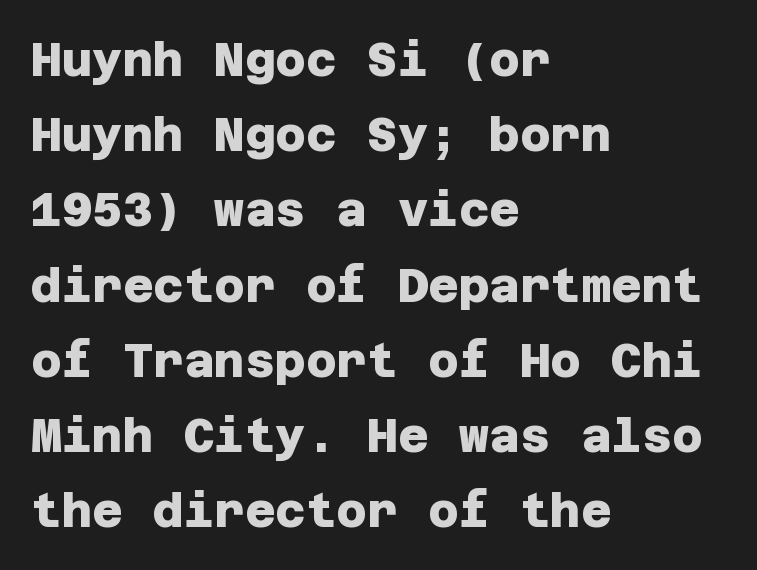
Nobody drew a line under any word here. Where is the straight margin? On the left. These lines keep a tight, regular rhythm from letter to letter. Plenty of ink on the page — the face is bold. Students, observe: this is what conventionally led text looks like. The typeface chosen for these lines omits serifs.
